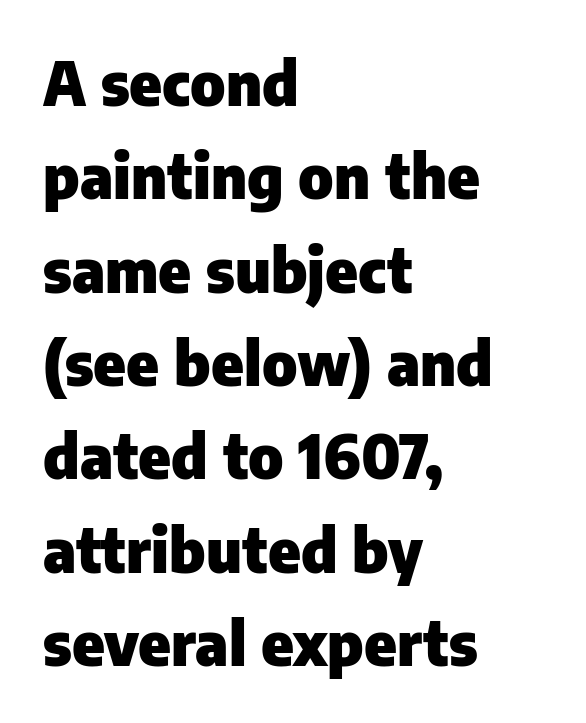
Q: Is the text bold? A: Yes.
Q: Is the text italic (slanted)? A: No, it is upright.
Q: Is the typeface a serif or a sans-serif typeface? A: Sans-serif.
Q: Is the text underlined? A: No.
Q: How is the paragraph aligned? A: Left-aligned.
Q: Is the spacing between letters normal or unusually wide? A: Normal.
Q: Is the spacing between lines tight, normal or loose? A: Normal.
Q: Width (condensed, normal, or wide)? A: Normal.
Q: Stroke contrast? A: Low.
Q: x-height? A: Medium.
Q: Monospaced? A: No.
